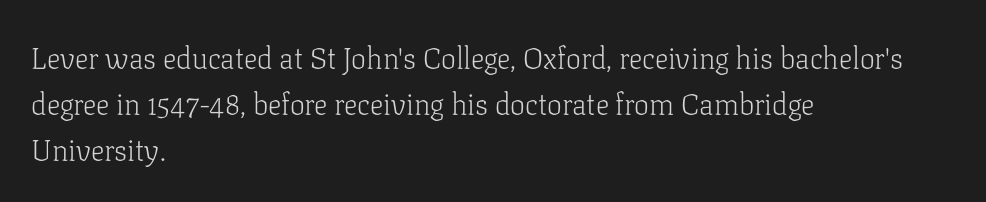
{"serif": "yes", "italic": "no", "bold": "no", "weight": "light", "width": "normal", "stroke_contrast": "low", "x_height": "medium", "monospaced": "no", "underline": "no", "align": "left", "line_spacing": "normal", "line_spacing_ratio": 1.54, "letter_spacing": "normal", "letter_spacing_em": 0.0, "glyph_px": 30}
